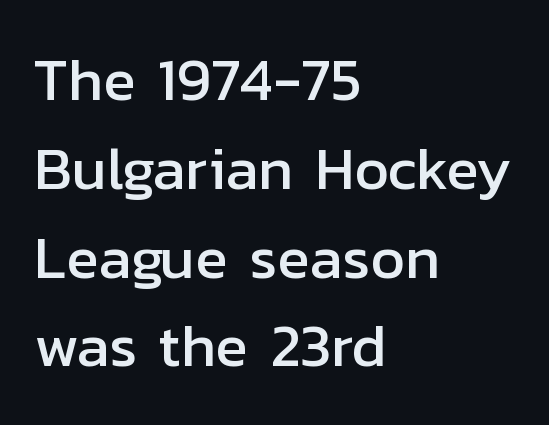
Q: Is the text italic (slanted)? A: No, it is upright.
Q: Is the typeface a serif or a sans-serif typeface? A: Sans-serif.
Q: Is the text underlined? A: No.
Q: How is the paragraph aligned? A: Left-aligned.
Q: Is the spacing between letters normal or unusually wide? A: Normal.
Q: Is the spacing between lines tight, normal or loose? A: Normal.
Q: Width (condensed, normal, or wide)? A: Normal.
Q: Stroke contrast? A: Low.
Q: x-height? A: Medium.
Q: Monospaced? A: No.
